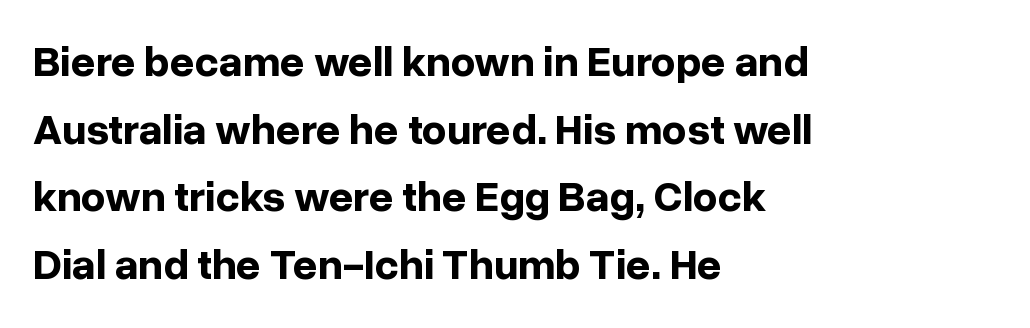
{"serif": "no", "italic": "no", "bold": "yes", "weight": "bold", "width": "normal", "stroke_contrast": "low", "x_height": "medium", "monospaced": "no", "underline": "no", "align": "left", "line_spacing": "normal", "line_spacing_ratio": 1.57, "letter_spacing": "normal", "letter_spacing_em": 0.0, "glyph_px": 43}
